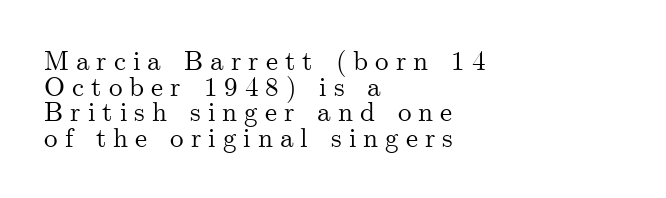
Students, note that the glyphs here are deliberately spaced far apart. Is there any slant? The stems are plumb. Quick note: interline space is minimal. Where is the straight margin? On the left. Any mark beneath the type? The region is blank.
